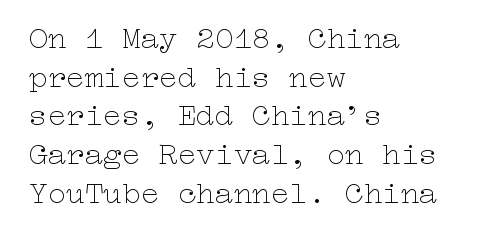
One glance says typical: line gaps are just what's usual. The weight would be labelled regular, book, light, or lighter still. A roman cut, with each character standing at attention. Leftover space on each line is placed entirely after the last word. Does extra space separate the letters? No, they use regular spacing.
